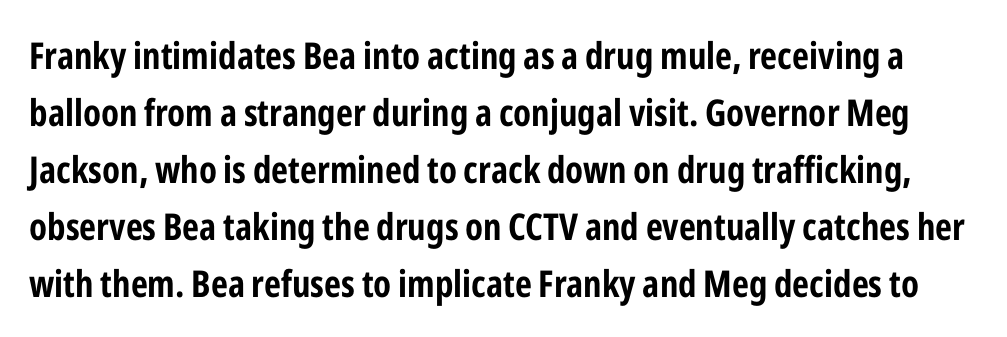
{"serif": "no", "italic": "no", "bold": "yes", "weight": "bold", "width": "condensed", "stroke_contrast": "low", "x_height": "medium", "monospaced": "no", "underline": "no", "line_spacing": "normal", "line_spacing_ratio": 1.54, "letter_spacing": "normal", "letter_spacing_em": 0.0, "glyph_px": 37}
